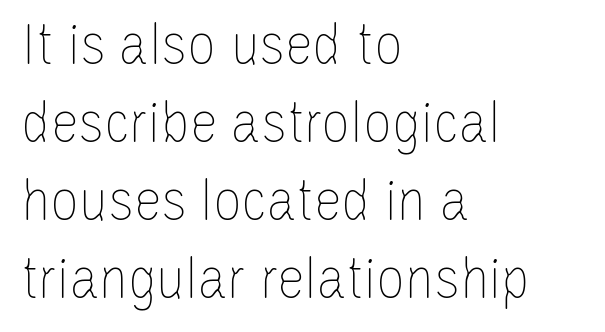
If you drew a line through each stem, it would be perfectly vertical. Each letter keeps its own natural width here, so spacing adapts to shape. Descenders are the only things crossing below the line. This sample is left-justified, so line endings fall wherever the words run out. Glyph-to-glyph distance matches everyday printed text.
